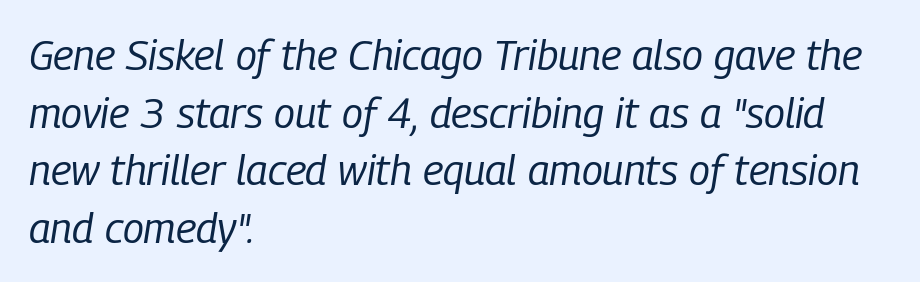
Q: Is the text bold? A: No.
Q: Is the text italic (slanted)? A: Yes, it leans right by about 9 degrees.
Q: Is the text underlined? A: No.
Q: How is the paragraph aligned? A: Left-aligned.
Q: Is the spacing between letters normal or unusually wide? A: Normal.
Q: Is the spacing between lines tight, normal or loose? A: Normal.
Q: Width (condensed, normal, or wide)? A: Condensed.
Q: Stroke contrast? A: Low.
Q: x-height? A: Medium.
Q: Monospaced? A: No.
